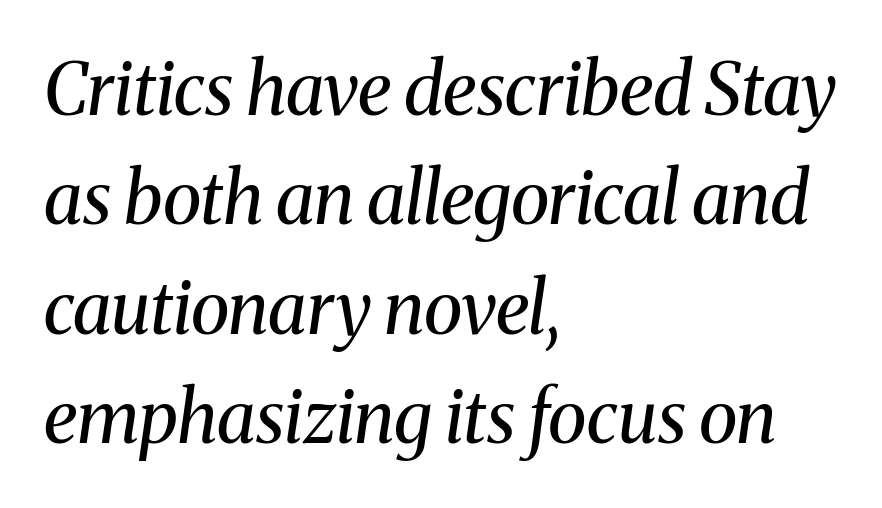
{"serif": "yes", "italic": "yes", "lean": "right", "slant_degrees": 8, "bold": "no", "weight": "regular", "width": "normal", "stroke_contrast": "medium", "x_height": "medium", "monospaced": "no", "underline": "no", "align": "left", "line_spacing": "normal", "line_spacing_ratio": 1.52, "letter_spacing": "normal", "letter_spacing_em": 0.0, "glyph_px": 72}
